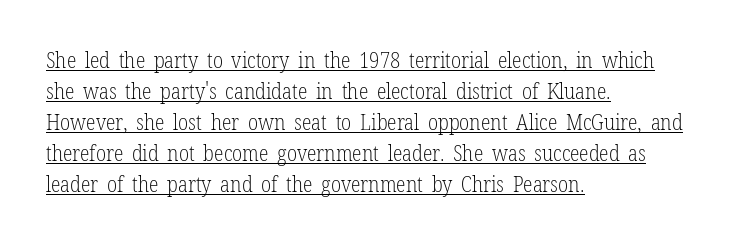
You can see a thin bar hugging the bottom of the glyphs. Interline gaps are of average width in this sample. Leftover space on each line is placed entirely after the last word. This is not heavy type; no bold has been used. In terms of posture, this sample is upright.
